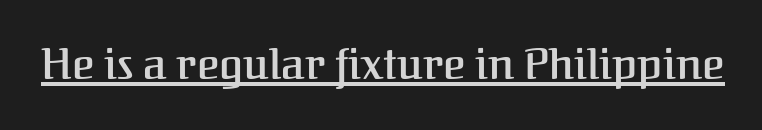
The image shows 43 px semibold serif type, upright; set normal letter spacing, underlined; medium stroke contrast and a medium x-height.
